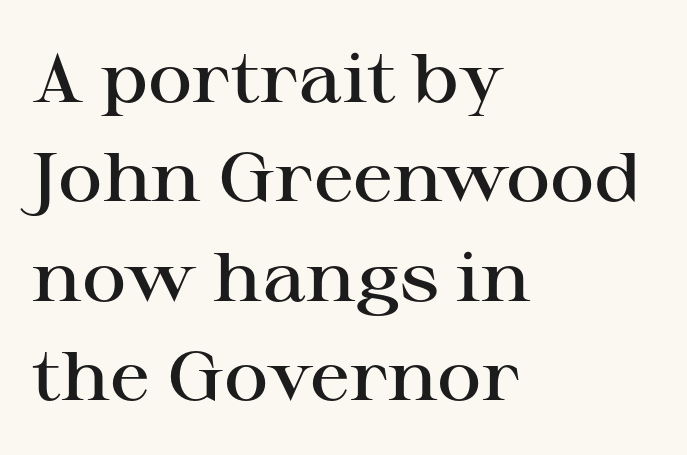
Check where the strokes stop: tiny serifs finish them off. Look at the stroke-to-counter ratio: somewhat heavy, a semibold. Letters rest on an invisible, unmarked baseline. A student would call this left alignment; a typographer would say flush left, rag right. The specimen reads as upright at a glance. You could call the tracking neutral — neither tight nor loose.
